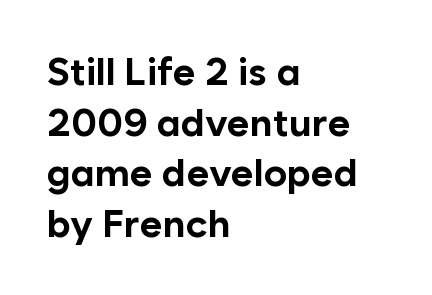
Q: Is the text bold? A: Yes.
Q: Is the text italic (slanted)? A: No, it is upright.
Q: Is the typeface a serif or a sans-serif typeface? A: Sans-serif.
Q: Is the text underlined? A: No.
Q: How is the paragraph aligned? A: Left-aligned.
Q: Is the spacing between letters normal or unusually wide? A: Normal.
Q: Is the spacing between lines tight, normal or loose? A: Normal.
Q: Width (condensed, normal, or wide)? A: Normal.
Q: Stroke contrast? A: Low.
Q: x-height? A: Medium.
Q: Monospaced? A: No.
